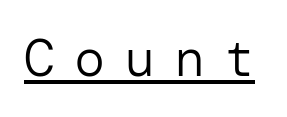
Weight: not bold — regular or lighter. A baseline rule has been typeset under these characters. These lines are composed in type without serifs. This is roman type, the default non-slanted kind.
